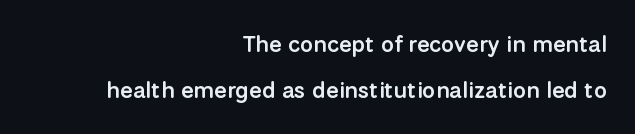
The image shows 23 px text type, upright; set right-aligned, loose line spacing (2.01x), normal letter spacing, not underlined.
